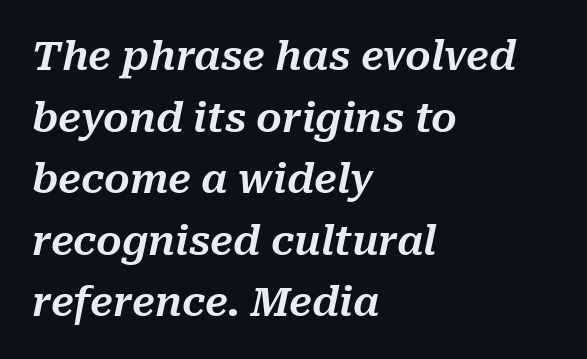
If you drew a line through each stem, it would be angled. A typesetter would call this leading conventional body-copy spacing. Caption: multi-line text, flush left, ragged right. Honestly, there is no underline to notice here at all. Each word holds together tightly as a unit, with standard inter-letter gaps.
